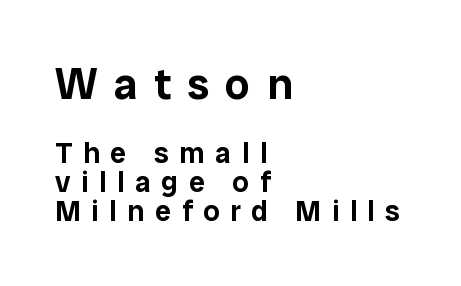
Q: Is the text italic (slanted)? A: No, it is upright.
Q: Is the typeface a serif or a sans-serif typeface? A: Sans-serif.
Q: Is the text underlined? A: No.
Q: How is the paragraph aligned? A: Left-aligned.
Q: Is the spacing between letters normal or unusually wide? A: Unusually wide.
Q: Is the spacing between lines tight, normal or loose? A: Tight.
Q: Which block of text is set in a larger size, the first (top) or the second (bottom)? A: The first (top) one.
Q: Width (condensed, normal, or wide)? A: Normal.
Q: Stroke contrast? A: Low.
Q: x-height? A: Medium.
Q: Monospaced? A: No.
